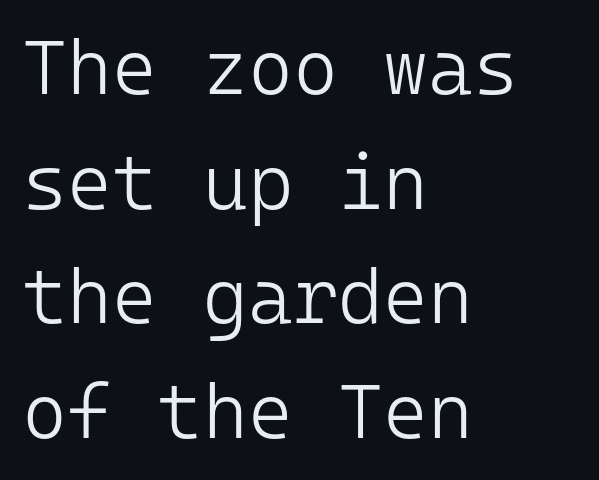
Fixed-width glyphs throughout — classic coding-font behaviour. Compared with a typical body face, this is equally light or lighter still. The letters sit at their default tracking, neither squeezed nor spread. The passage shown is not underscored anywhere. Which margin do the lines hug? The left one — the right edge is uneven.
